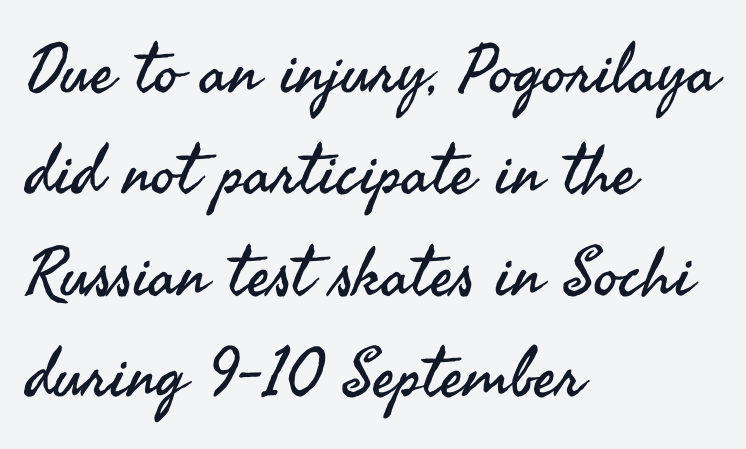
The image shows 68 px regular-weight sans-serif type; set left-aligned, normal line spacing (1.49x), normal letter spacing, not underlined; medium stroke contrast and a small x-height.
